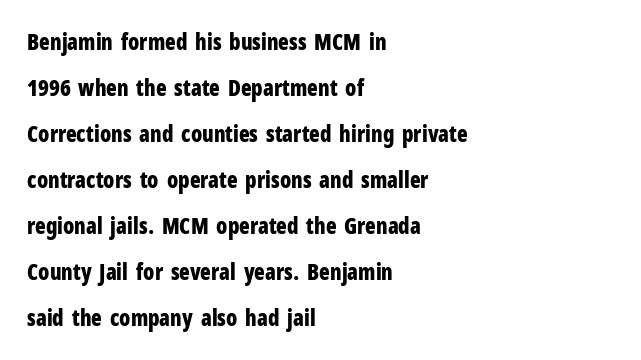
{"italic": "no", "bold": "yes", "underline": "no", "align": "left", "line_spacing": "loose", "line_spacing_ratio": 2.09, "letter_spacing": "normal", "letter_spacing_em": 0.0, "glyph_px": 22}
